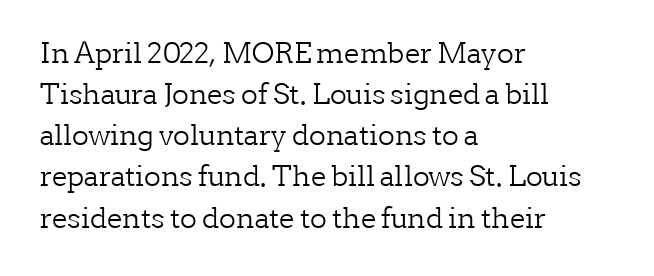
The image shows 28 px light serif type, upright; set left-aligned, normal line spacing (1.47x), normal letter spacing, not underlined; low stroke contrast and a medium x-height.
